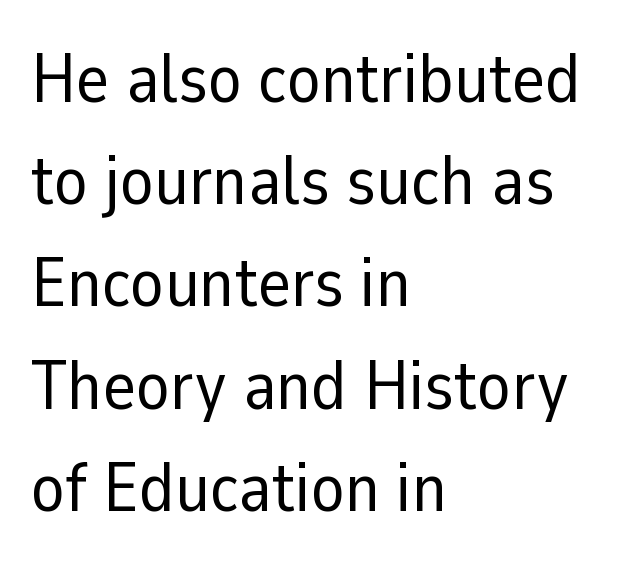
{"serif": "no", "italic": "no", "bold": "no", "weight": "regular", "width": "normal", "stroke_contrast": "low", "x_height": "medium", "monospaced": "no", "underline": "no", "align": "left", "line_spacing": "normal", "line_spacing_ratio": 1.46, "letter_spacing": "normal", "letter_spacing_em": 0.0, "glyph_px": 70}
